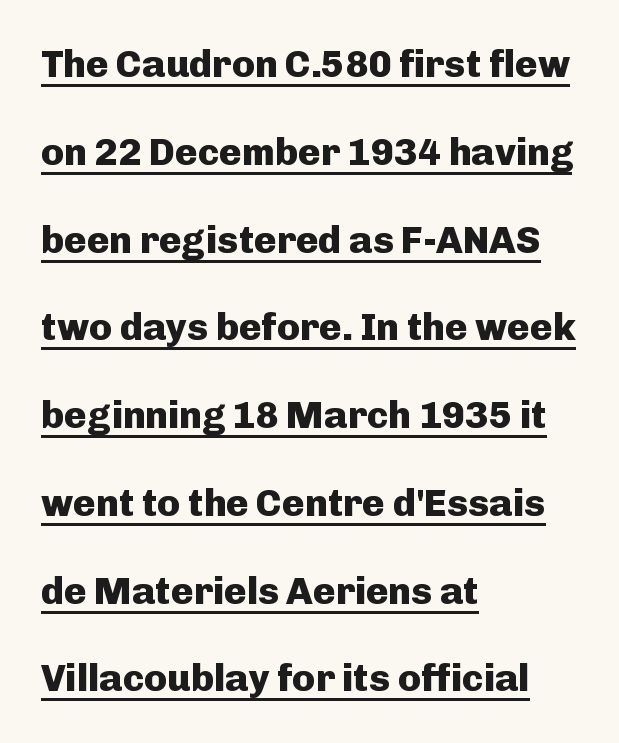
The image shows 38 px heavy sans-serif type, upright; set left-aligned, loose line spacing (2.31x), normal letter spacing, underlined; low stroke contrast and a medium x-height.
